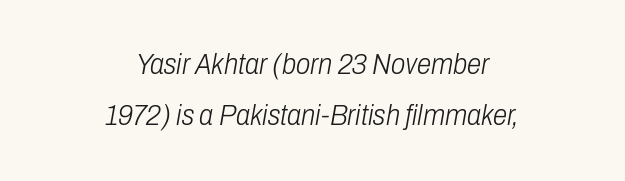
Each row of text sits above clean, open space. These lines are centered, leaving both edges ragged. This sample has the flowing, uneven cadence of proportional lettering. Tracking value appears to be zero — textbook default spacing. Slanted lettering throughout. Letters have the restrained weight of plain body copy at most.
